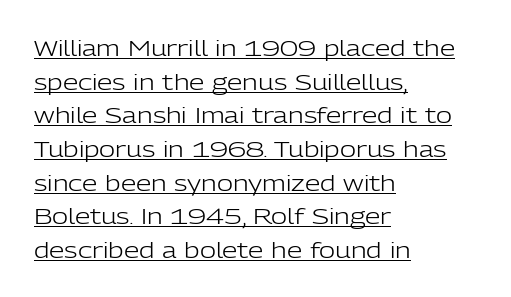
{"italic": "no", "bold": "no", "underline": "yes", "align": "left", "line_spacing": "normal", "line_spacing_ratio": 1.53, "letter_spacing": "normal", "letter_spacing_em": 0.0, "glyph_px": 22}
